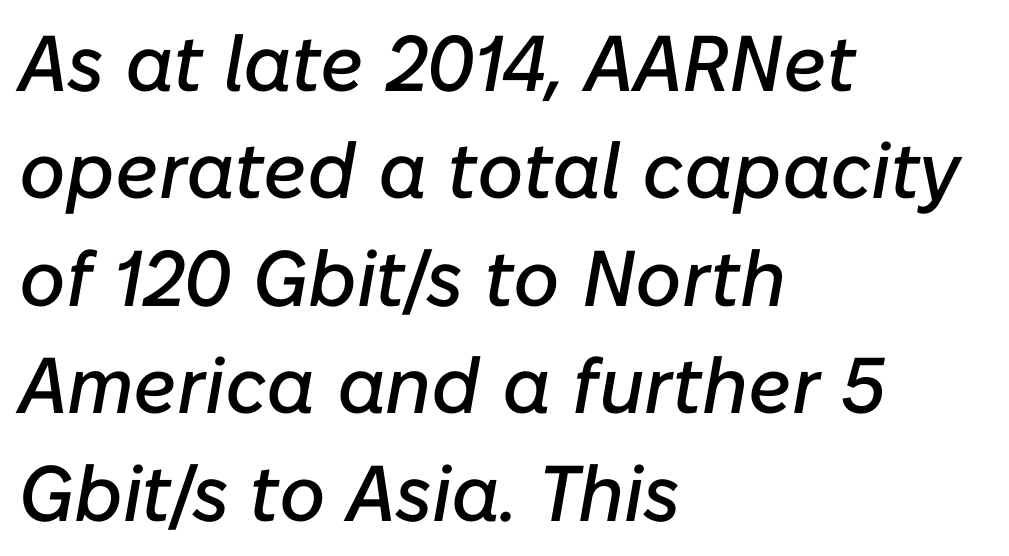
{"italic": "yes", "lean": "right", "slant_degrees": 10, "width": "normal", "stroke_contrast": "low", "x_height": "medium", "monospaced": "no", "underline": "no", "align": "left", "line_spacing": "normal", "line_spacing_ratio": 1.36, "letter_spacing": "normal", "letter_spacing_em": 0.0, "glyph_px": 79}
